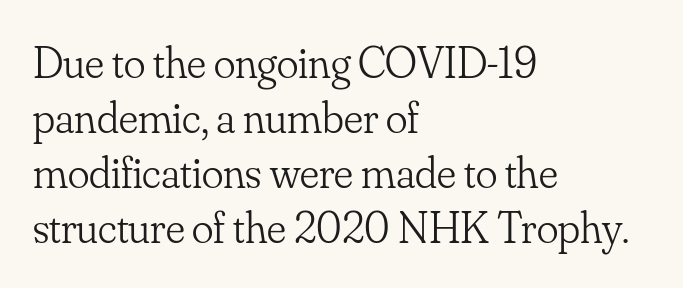
Q: Is the text bold? A: No.
Q: Is the text italic (slanted)? A: No, it is upright.
Q: Is the typeface a serif or a sans-serif typeface? A: Serif.
Q: Is the text underlined? A: No.
Q: How is the paragraph aligned? A: Left-aligned.
Q: Is the spacing between letters normal or unusually wide? A: Normal.
Q: Width (condensed, normal, or wide)? A: Normal.
Q: Stroke contrast? A: Low.
Q: x-height? A: Small.
Q: Monospaced? A: No.
